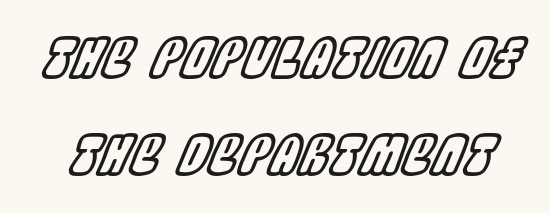
Q: Is the text italic (slanted)? A: Yes, it leans right by about 22 degrees.
Q: Is the text underlined? A: No.
Q: Is the spacing between letters normal or unusually wide? A: Normal.
Q: Width (condensed, normal, or wide)? A: Condensed.
Q: x-height? A: Large.
Q: Monospaced? A: No.
